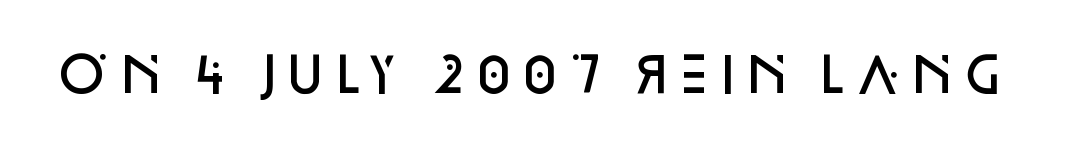
Spacing verdict: proportional, widths tailored to each character. A bit beefed up — I'd call it semibold rather than bold. Upright lettering throughout. Examine the stroke ends and you'll find no serifs. Compared with typical body copy, the letter spacing here is the same.
